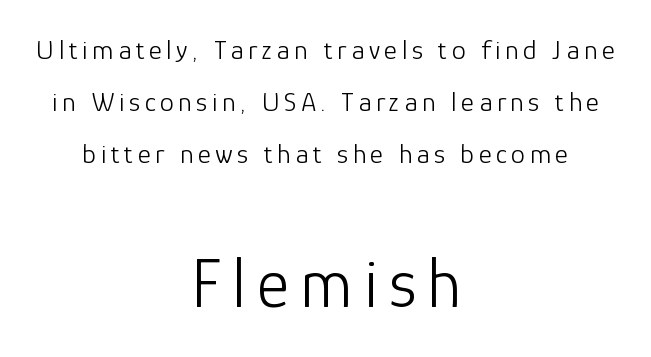
Q: Is the text bold? A: No.
Q: Is the text italic (slanted)? A: No, it is upright.
Q: Is the typeface a serif or a sans-serif typeface? A: Sans-serif.
Q: Is the text underlined? A: No.
Q: How is the paragraph aligned? A: Centered.
Q: Which block of text is set in a larger size, the first (top) or the second (bottom)? A: The second (bottom) one.
Q: Width (condensed, normal, or wide)? A: Normal.
Q: Stroke contrast? A: Low.
Q: x-height? A: Medium.
Q: Monospaced? A: No.
